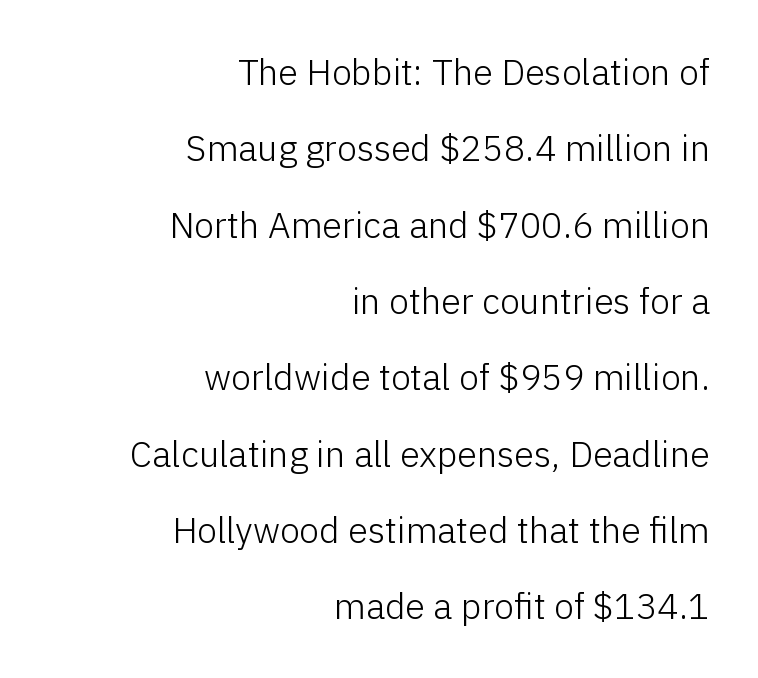
{"serif": "no", "italic": "no", "bold": "no", "weight": "light", "width": "normal", "stroke_contrast": "low", "x_height": "medium", "monospaced": "no", "underline": "no", "align": "right", "line_spacing": "loose", "line_spacing_ratio": 2.12, "letter_spacing": "normal", "letter_spacing_em": 0.0, "glyph_px": 36}
